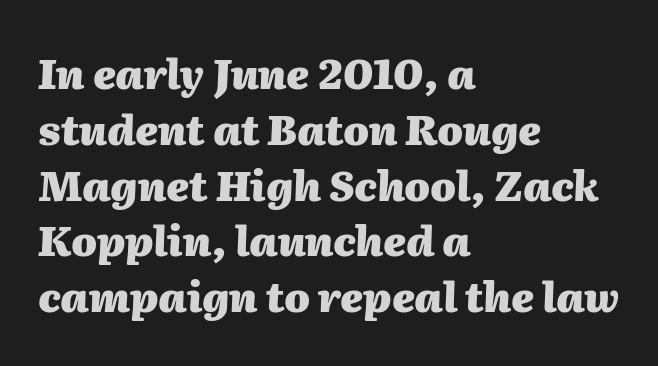
Think of a printed novel: that variable character pitch is what you see here. The rendering keeps characters at their native spacing. The words here are not underlined. One-word summary of the alignment: left.
